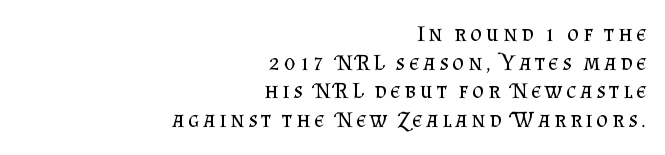
This rendering features lettering with no underline. The strokes carry an ordinary text weight at most. This is roman type, the default non-slanted kind. Each line ends at the same right margin while the left side varies. What's the leading like? Ordinary, nothing unusual.
